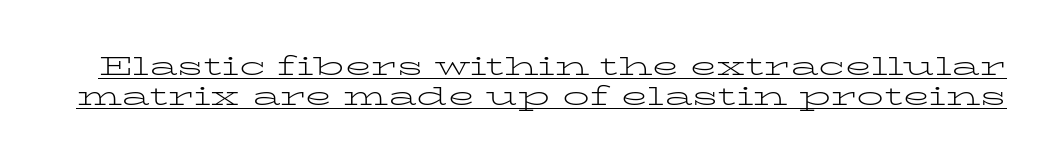
Q: Is the text bold? A: No.
Q: Is the text italic (slanted)? A: No, it is upright.
Q: Is the text underlined? A: Yes.
Q: Is the spacing between letters normal or unusually wide? A: Normal.
Q: Is the spacing between lines tight, normal or loose? A: Tight.
